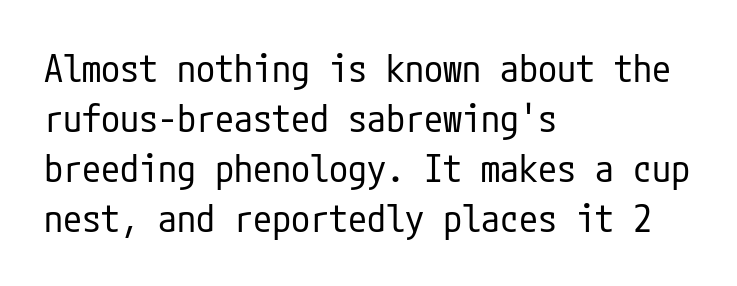
Q: Is the text bold? A: No.
Q: Is the text italic (slanted)? A: No, it is upright.
Q: Is the typeface a serif or a sans-serif typeface? A: Sans-serif.
Q: Is the text underlined? A: No.
Q: How is the paragraph aligned? A: Left-aligned.
Q: Is the spacing between letters normal or unusually wide? A: Normal.
Q: Is the spacing between lines tight, normal or loose? A: Normal.
Q: Width (condensed, normal, or wide)? A: Condensed.
Q: Stroke contrast? A: Low.
Q: x-height? A: Medium.
